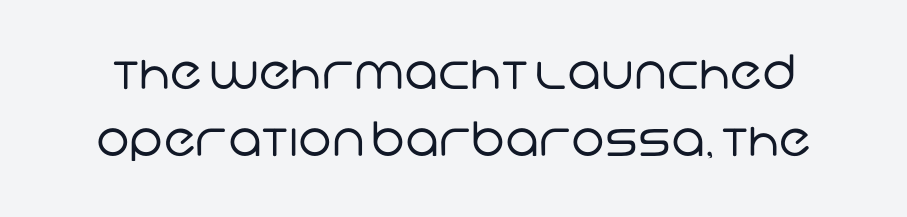
{"serif": "no", "bold": "no", "weight": "regular", "width": "normal", "stroke_contrast": "low", "x_height": "large", "monospaced": "no", "underline": "no", "line_spacing": "normal", "line_spacing_ratio": 1.42, "letter_spacing": "normal", "letter_spacing_em": 0.0, "glyph_px": 47}
